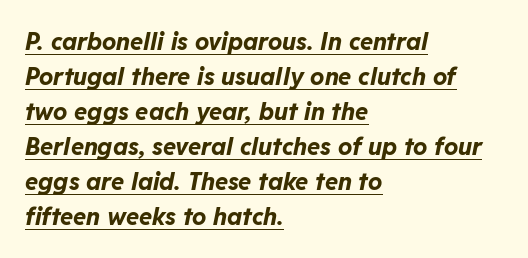
The image shows 24 px bold type, italic (leaning right); set left-aligned, normal line spacing (1.46x), normal letter spacing, underlined.
